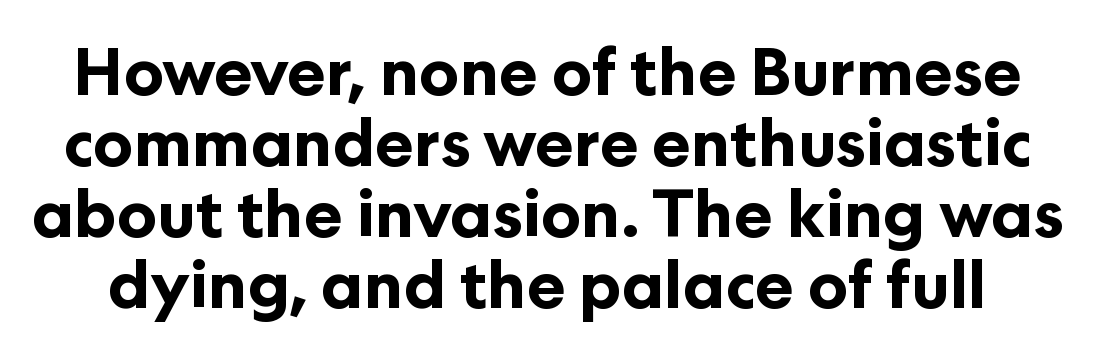
The image shows 65 px bold sans-serif type, upright; set tight line spacing (1.09x), normal letter spacing, not underlined; low stroke contrast and a medium x-height.
